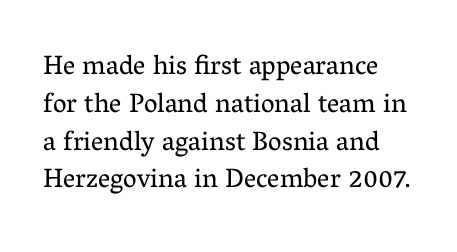
Q: Is the text bold? A: No.
Q: Is the text italic (slanted)? A: No, it is upright.
Q: Is the text underlined? A: No.
Q: Is the spacing between letters normal or unusually wide? A: Normal.
Q: Is the spacing between lines tight, normal or loose? A: Normal.
